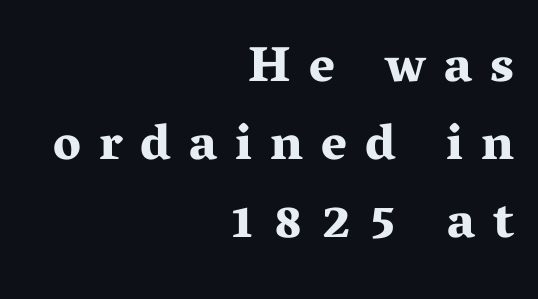
Q: Is the text bold? A: Yes.
Q: Is the text italic (slanted)? A: No, it is upright.
Q: Is the typeface a serif or a sans-serif typeface? A: Serif.
Q: Is the text underlined? A: No.
Q: How is the paragraph aligned? A: Right-aligned.
Q: Is the spacing between letters normal or unusually wide? A: Unusually wide.
Q: Is the spacing between lines tight, normal or loose? A: Normal.
Q: Width (condensed, normal, or wide)? A: Wide.
Q: Stroke contrast? A: Medium.
Q: x-height? A: Medium.
Q: Monospaced? A: No.
